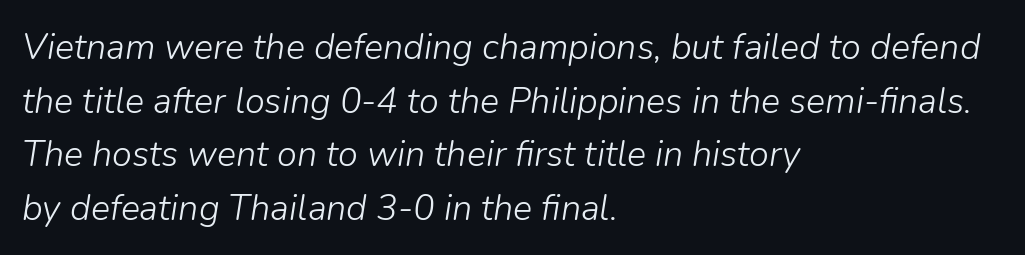
The image shows 36 px light type, italic (leaning right); set left-aligned, normal line spacing (1.49x), normal letter spacing, not underlined; low stroke contrast and a medium x-height.
